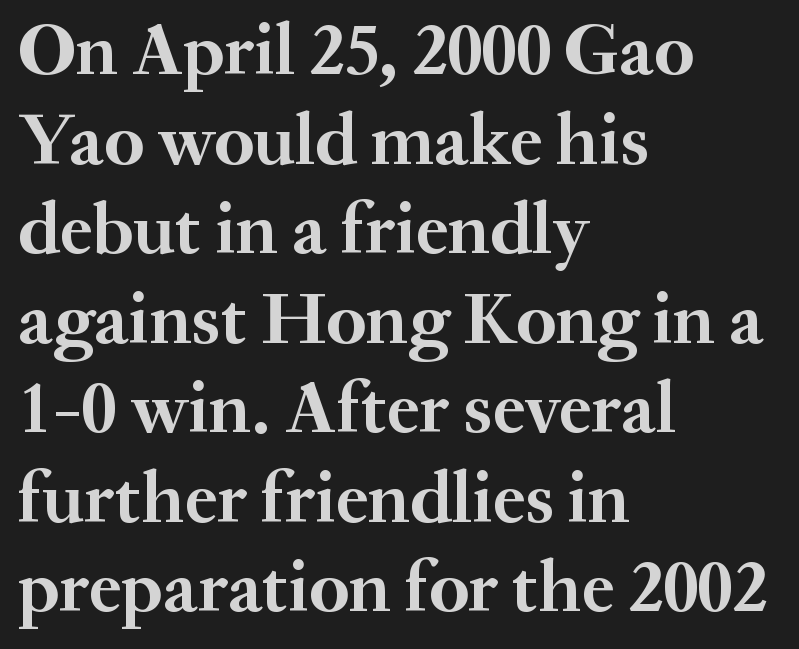
You could call the tracking neutral — neither tight nor loose. The foot of each line stays bare and open. The text block is weighted toward the left margin, trailing off unevenly rightward. Set as a true bold cut, around the 700 mark.
